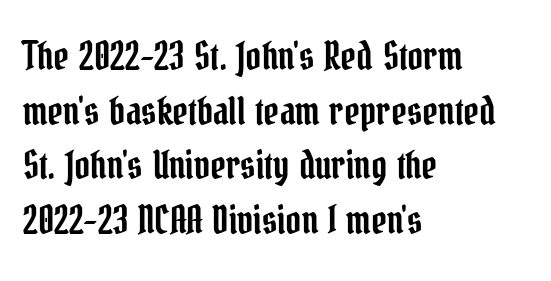
Underline: absent. Quick note: not italic, upright. The tracking reads as untouched default to a designer's eye. The lines in this sample share a left origin and differ only in where they stop. The face used here is seriffed, in the tradition of book romans. Summary of vertical rhythm: regular, with standard interline spacing.
